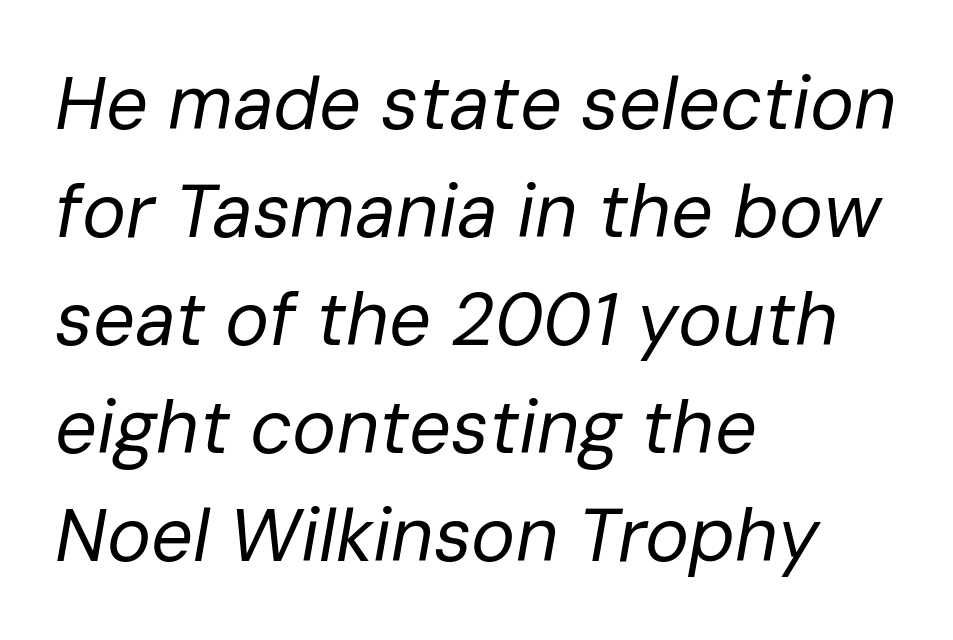
Think standard paragraph weight, or any step lighter than that. The face used here is proportionally spaced, like ordinary book or web type. In terms of posture, this sample is oblique. The words here are not underlined. Left-aligned paragraph, ragged on the right. Each word holds together tightly as a unit, with standard inter-letter gaps.
